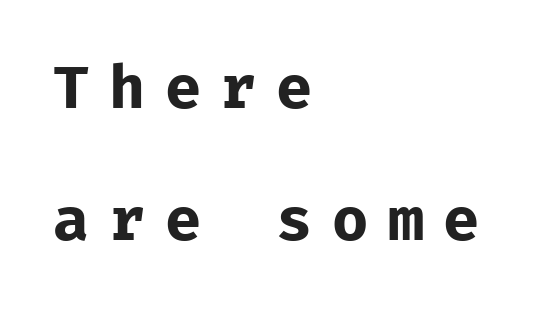
{"serif": "no", "italic": "no", "bold": "yes", "weight": "bold", "width": "normal", "stroke_contrast": "low", "x_height": "medium", "underline": "no", "align": "left", "line_spacing": "loose", "line_spacing_ratio": 2.24, "letter_spacing": "wide", "letter_spacing_em": 0.33, "glyph_px": 59}
